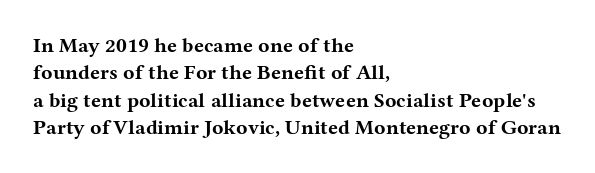
Q: Is the text bold? A: Yes.
Q: Is the text italic (slanted)? A: No, it is upright.
Q: Is the text underlined? A: No.
Q: How is the paragraph aligned? A: Left-aligned.
Q: Is the spacing between letters normal or unusually wide? A: Normal.
Q: Is the spacing between lines tight, normal or loose? A: Normal.
